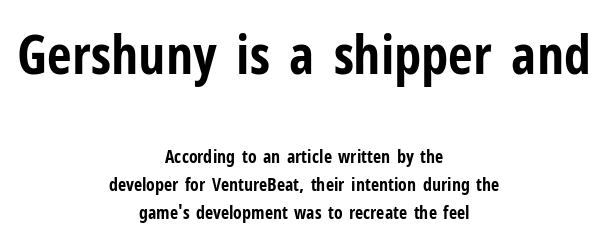
Q: Is the text bold? A: Yes.
Q: Is the text italic (slanted)? A: No, it is upright.
Q: Is the typeface a serif or a sans-serif typeface? A: Sans-serif.
Q: Is the text underlined? A: No.
Q: How is the paragraph aligned? A: Centered.
Q: Is the spacing between letters normal or unusually wide? A: Normal.
Q: Is the spacing between lines tight, normal or loose? A: Normal.
Q: Which block of text is set in a larger size, the first (top) or the second (bottom)? A: The first (top) one.
Q: Width (condensed, normal, or wide)? A: Condensed.
Q: Stroke contrast? A: Low.
Q: x-height? A: Medium.
Q: Monospaced? A: No.
